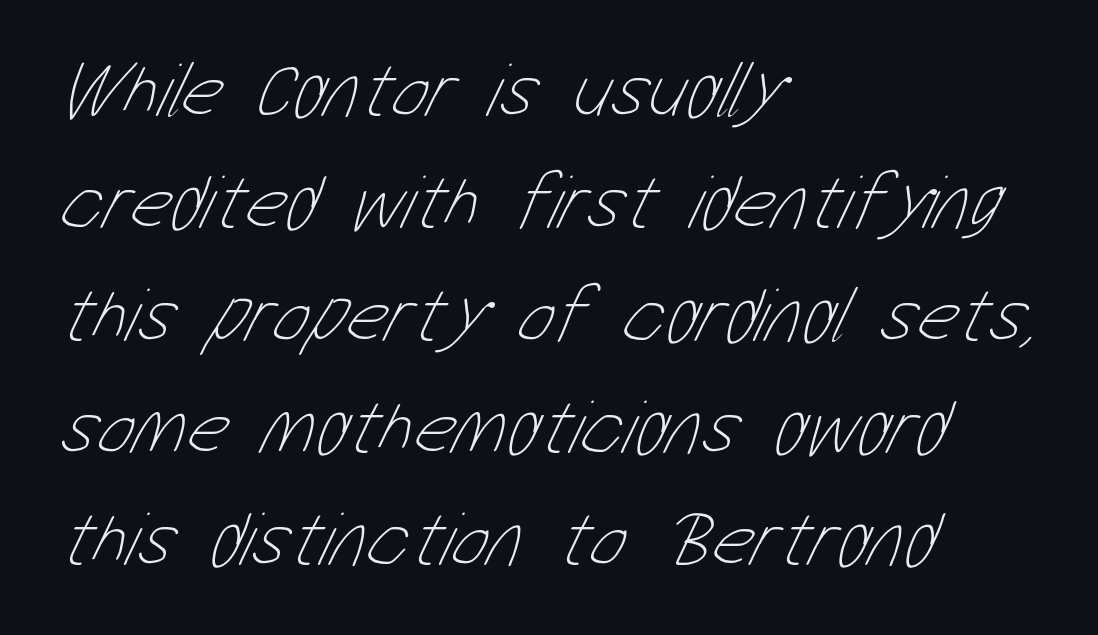
The image shows 78 px thin, condensed type; set left-aligned, normal line spacing (1.44x), normal letter spacing, not underlined; low stroke contrast and a medium x-height.
